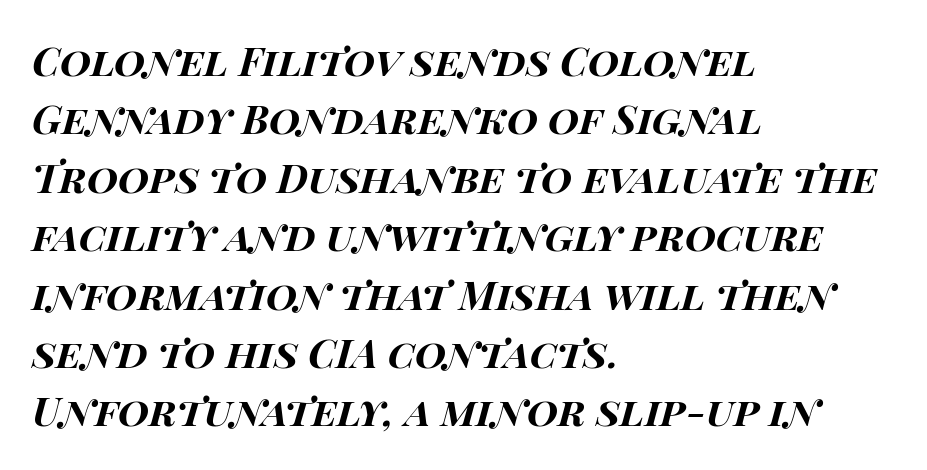
{"italic": "yes", "lean": "right", "slant_degrees": 15, "bold": "yes", "weight": "bold", "width": "wide", "stroke_contrast": "high", "x_height": "large", "monospaced": "no", "underline": "no", "align": "left", "line_spacing": "normal", "line_spacing_ratio": 1.46, "letter_spacing": "normal", "letter_spacing_em": 0.0, "glyph_px": 40}
